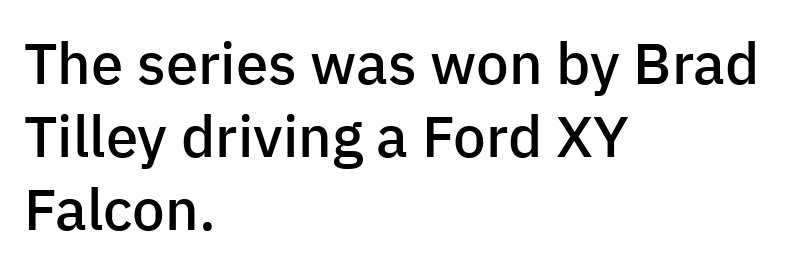
Q: Is the text bold? A: Semi-bold.
Q: Is the text italic (slanted)? A: No, it is upright.
Q: Is the typeface a serif or a sans-serif typeface? A: Sans-serif.
Q: Is the text underlined? A: No.
Q: How is the paragraph aligned? A: Left-aligned.
Q: Is the spacing between letters normal or unusually wide? A: Normal.
Q: Is the spacing between lines tight, normal or loose? A: Normal.
Q: Width (condensed, normal, or wide)? A: Normal.
Q: Stroke contrast? A: Low.
Q: x-height? A: Medium.
Q: Monospaced? A: No.
